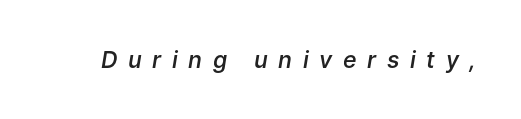
The image shows 23 px text type, italic (leaning right); set unusually wide letter spacing (+0.46 em), not underlined.
